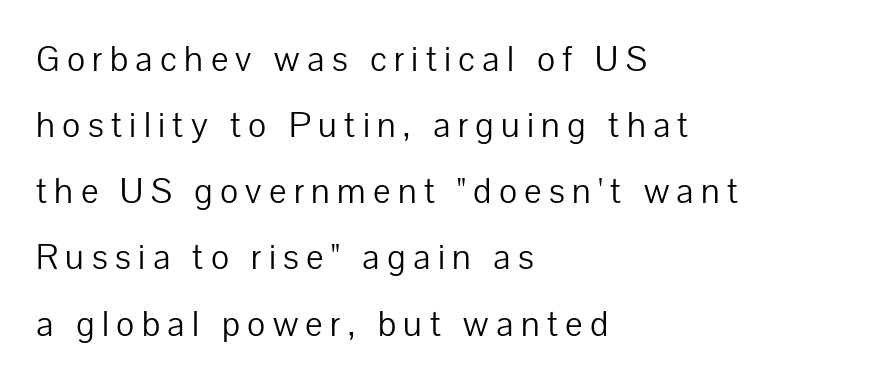
The image shows 35 px light sans-serif type, upright; set left-aligned, line spacing 1.89x, unusually wide letter spacing (+0.21 em), not underlined; low stroke contrast and a medium x-height.
